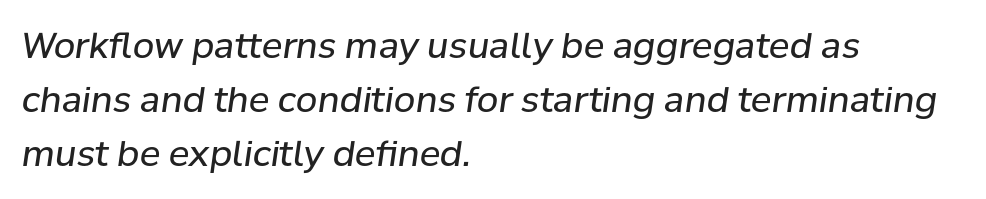
The image shows 35 px regular-weight type, italic (leaning right); set left-aligned, normal line spacing (1.55x), normal letter spacing, not underlined; low stroke contrast and a medium x-height.
